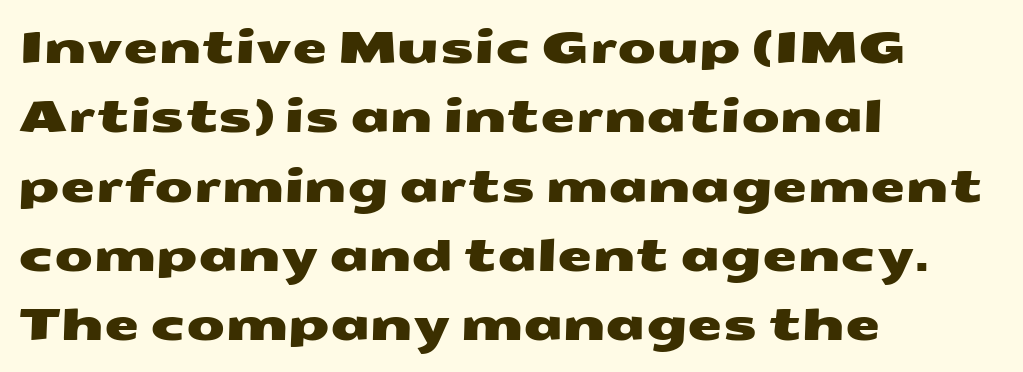
Q: Is the typeface a serif or a sans-serif typeface? A: Sans-serif.
Q: Is the text underlined? A: No.
Q: How is the paragraph aligned? A: Left-aligned.
Q: Is the spacing between letters normal or unusually wide? A: Normal.
Q: Is the spacing between lines tight, normal or loose? A: Normal.
Q: Width (condensed, normal, or wide)? A: Wide.
Q: Stroke contrast? A: Medium.
Q: x-height? A: Medium.
Q: Monospaced? A: No.
